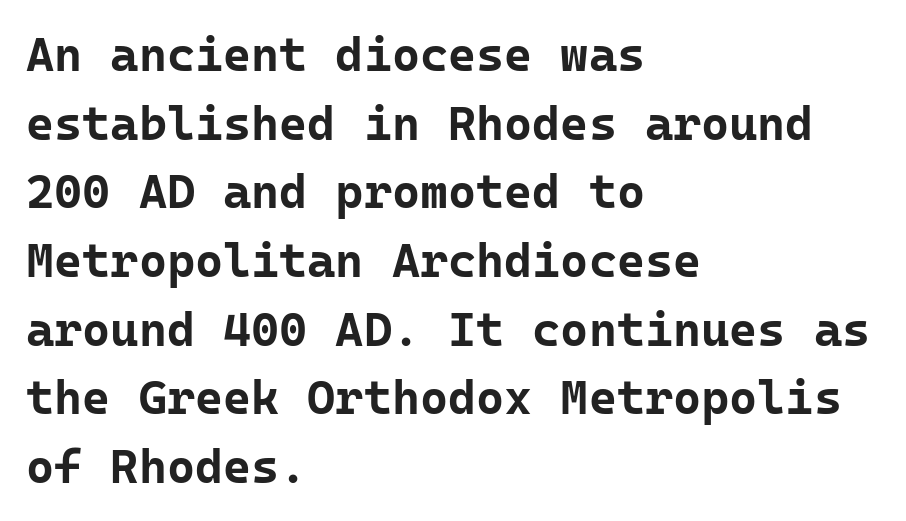
Q: Is the text bold? A: Yes.
Q: Is the text italic (slanted)? A: No, it is upright.
Q: Is the typeface a serif or a sans-serif typeface? A: Sans-serif.
Q: Is the text underlined? A: No.
Q: How is the paragraph aligned? A: Left-aligned.
Q: Is the spacing between letters normal or unusually wide? A: Normal.
Q: Is the spacing between lines tight, normal or loose? A: Normal.
Q: Width (condensed, normal, or wide)? A: Normal.
Q: Stroke contrast? A: Low.
Q: x-height? A: Medium.
Q: Monospaced? A: Yes.
